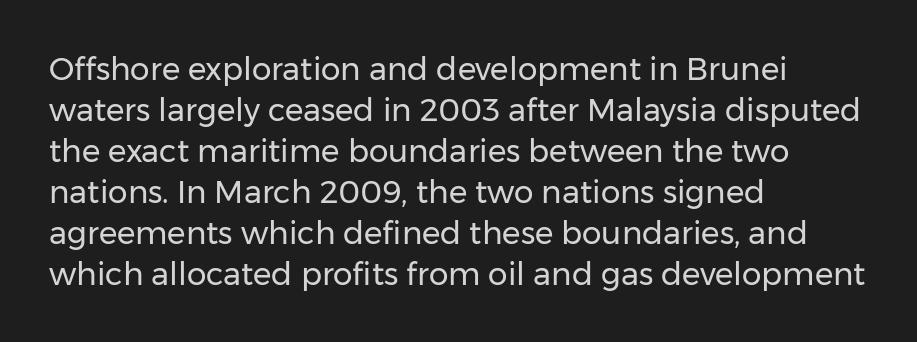
Q: Is the text bold? A: No.
Q: Is the text italic (slanted)? A: No, it is upright.
Q: Is the typeface a serif or a sans-serif typeface? A: Sans-serif.
Q: Is the text underlined? A: No.
Q: How is the paragraph aligned? A: Left-aligned.
Q: Is the spacing between letters normal or unusually wide? A: Normal.
Q: Is the spacing between lines tight, normal or loose? A: Normal.
Q: Width (condensed, normal, or wide)? A: Normal.
Q: Stroke contrast? A: Low.
Q: x-height? A: Medium.
Q: Monospaced? A: No.
